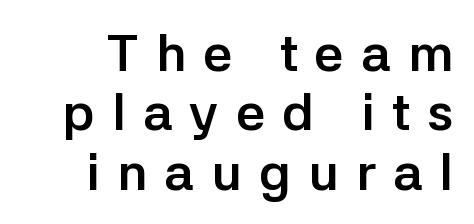
The image shows 52 px semibold sans-serif type, upright; set tight line spacing (1.14x), unusually wide letter spacing (+0.33 em), not underlined; low stroke contrast and a medium x-height.
